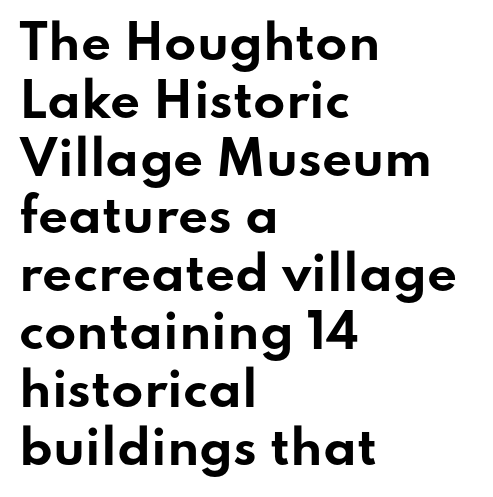
The image shows 47 px bold, wide sans-serif type, upright; set left-aligned, line spacing 1.23x, normal letter spacing, not underlined; low stroke contrast and a small x-height.
